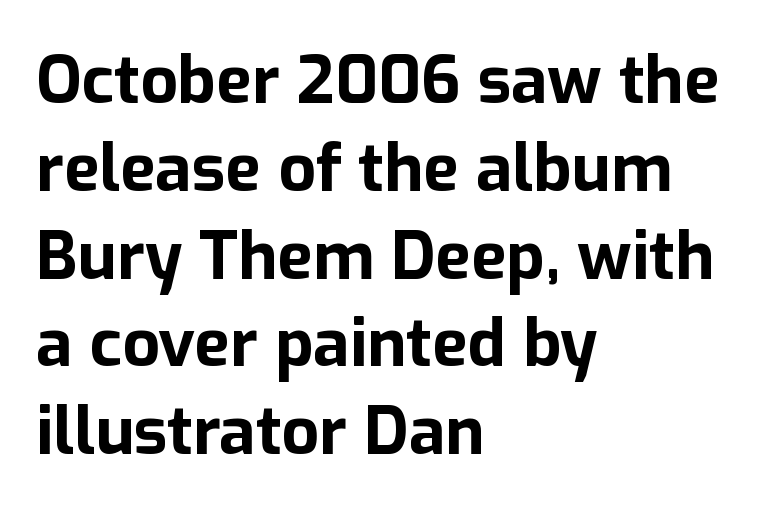
Q: Is the text bold? A: Yes.
Q: Is the text italic (slanted)? A: No, it is upright.
Q: Is the typeface a serif or a sans-serif typeface? A: Sans-serif.
Q: Is the text underlined? A: No.
Q: How is the paragraph aligned? A: Left-aligned.
Q: Is the spacing between letters normal or unusually wide? A: Normal.
Q: Is the spacing between lines tight, normal or loose? A: Normal.
Q: Width (condensed, normal, or wide)? A: Normal.
Q: Stroke contrast? A: Low.
Q: x-height? A: Medium.
Q: Monospaced? A: No.
